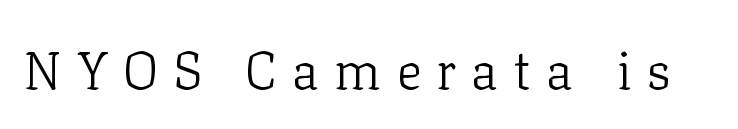
{"serif": "yes", "italic": "no", "bold": "no", "weight": "light", "width": "normal", "stroke_contrast": "low", "x_height": "medium", "monospaced": "no", "underline": "no", "letter_spacing": "wide", "letter_spacing_em": 0.28, "glyph_px": 53}
